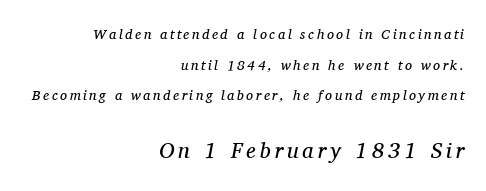
The image shows 22 px text type, italic (leaning right); set right-aligned, loose line spacing (2.18x), not underlined; the second (bottom) block is 1.57x larger.
